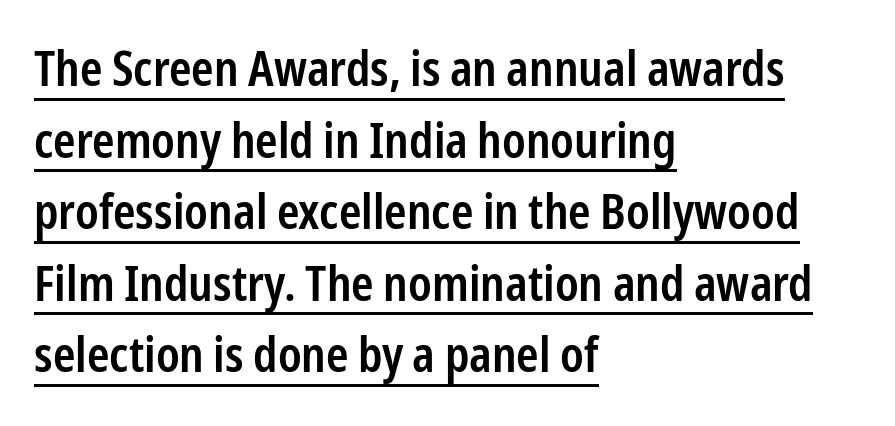
Varying glyph widths throughout — classic text-font behaviour. The lettering is marked with a stroke running underneath it. The font is running at a semibold setting, under full bold. Honestly, the letter spacing is just normal — you wouldn't notice it. The designer left line spacing at the default.
